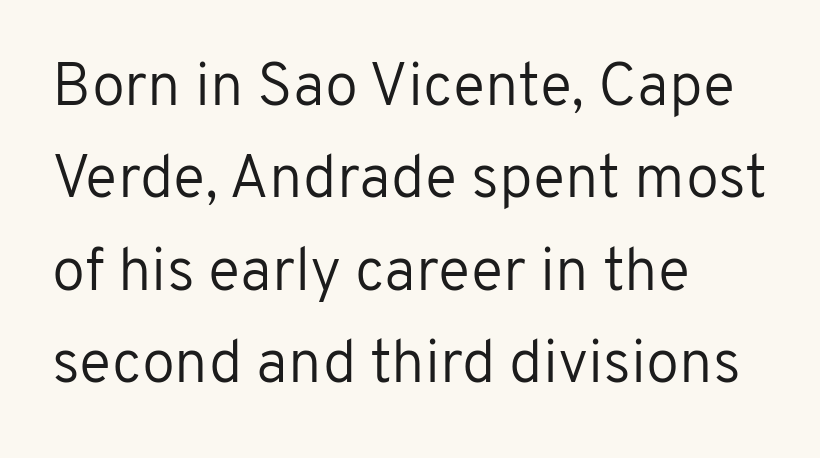
The image shows 60 px regular-weight sans-serif type, upright; set left-aligned, normal line spacing (1.54x), normal letter spacing, not underlined; low stroke contrast and a medium x-height.
